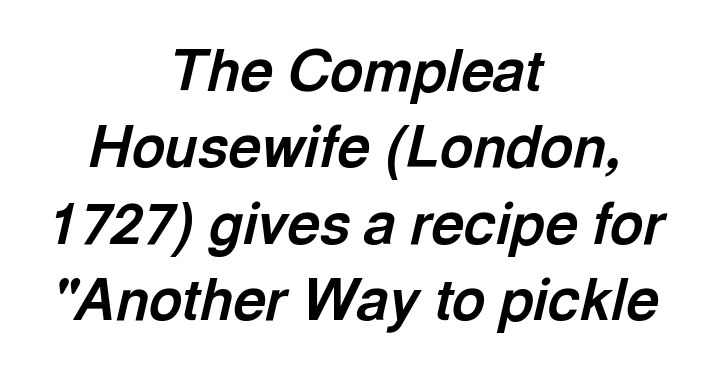
{"italic": "yes", "lean": "right", "slant_degrees": 13, "bold": "yes", "weight": "bold", "width": "normal", "x_height": "medium", "monospaced": "no", "underline": "no", "align": "center", "line_spacing": "normal", "line_spacing_ratio": 1.34, "letter_spacing": "normal", "letter_spacing_em": 0.0, "glyph_px": 57}
